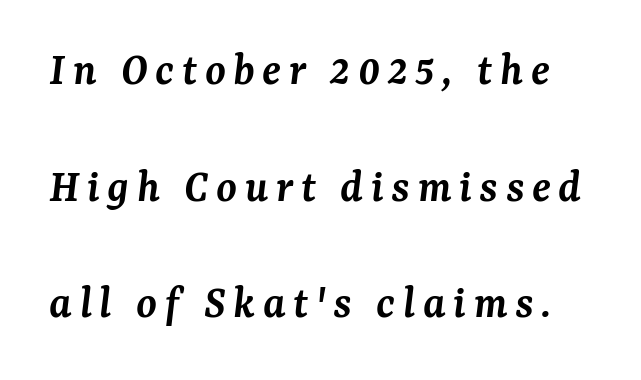
{"serif": "yes", "italic": "yes", "lean": "right", "slant_degrees": 7, "bold": "semi", "weight": "semibold", "width": "normal", "stroke_contrast": "medium", "x_height": "medium", "monospaced": "no", "underline": "no", "line_spacing": "loose", "line_spacing_ratio": 2.48, "glyph_px": 47}
